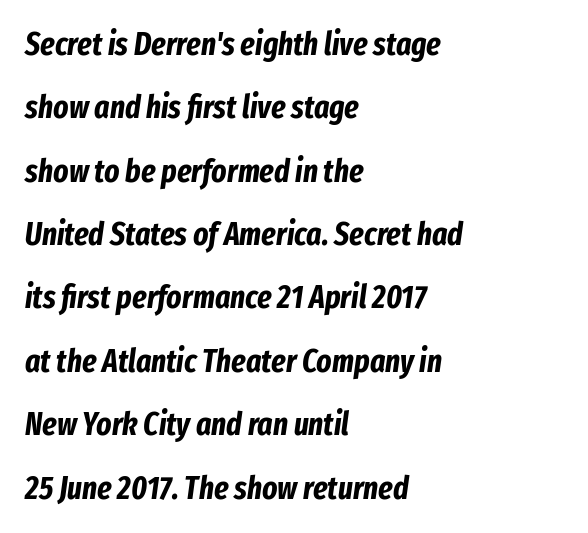
Casual observation: everything's shoved over to the left. Lines of text with bare space underneath. Nobody touched the tracking dial on this one. Successive baselines arrive slowly, with a big drop between each. Style check: oblique.
